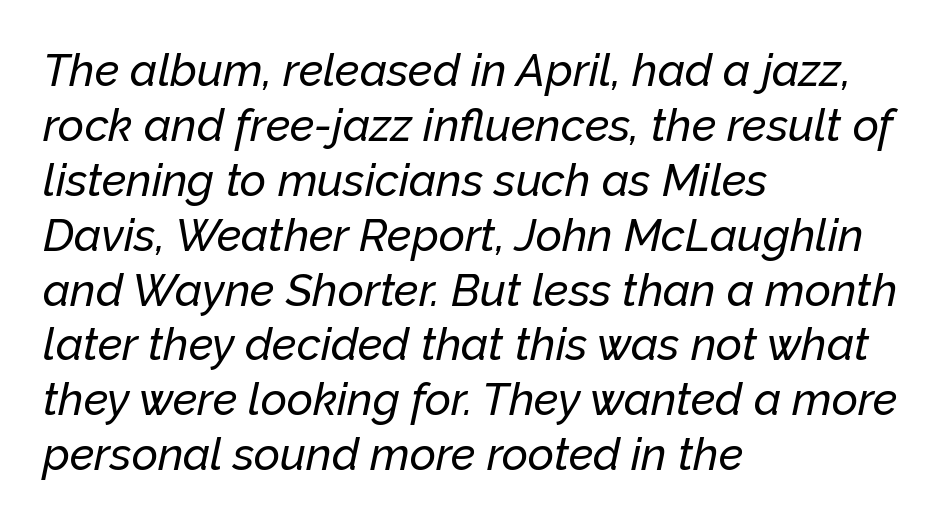
{"italic": "yes", "lean": "right", "slant_degrees": 12, "width": "normal", "stroke_contrast": "low", "x_height": "medium", "monospaced": "no", "underline": "no", "align": "left", "line_spacing_ratio": 1.22, "letter_spacing": "normal", "letter_spacing_em": 0.0, "glyph_px": 45}
